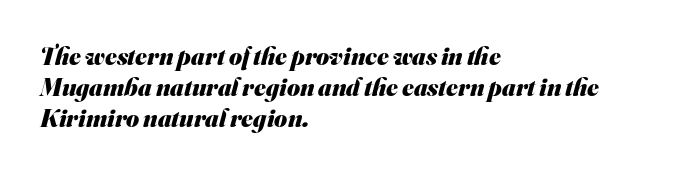
The passage shown is not underscored anywhere. Every row of glyphs begins at an identical x-position on the left. The passage shown is emphatically bold. The line texture is even and compact thanks to regular tracking.
